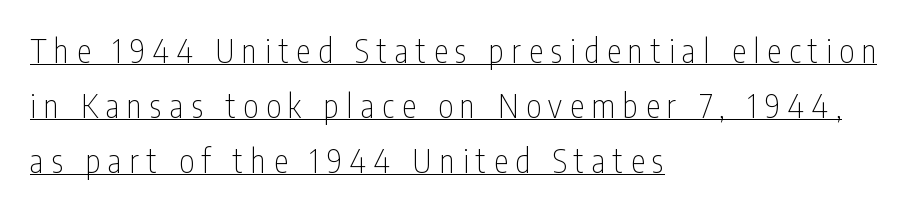
{"serif": "no", "italic": "no", "bold": "no", "weight": "thin", "width": "condensed", "stroke_contrast": "low", "x_height": "medium", "monospaced": "no", "underline": "yes", "align": "left", "line_spacing_ratio": 1.72, "letter_spacing": "wide", "letter_spacing_em": 0.25, "glyph_px": 32}
